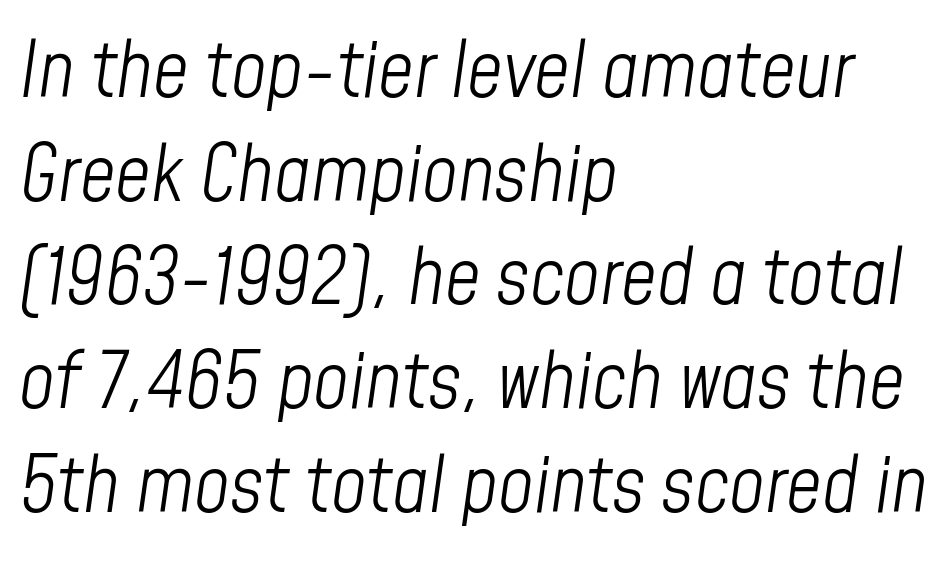
The image shows 78 px light, condensed type, italic (leaning right); set left-aligned, normal line spacing (1.33x), normal letter spacing, not underlined; low stroke contrast and a medium x-height.
